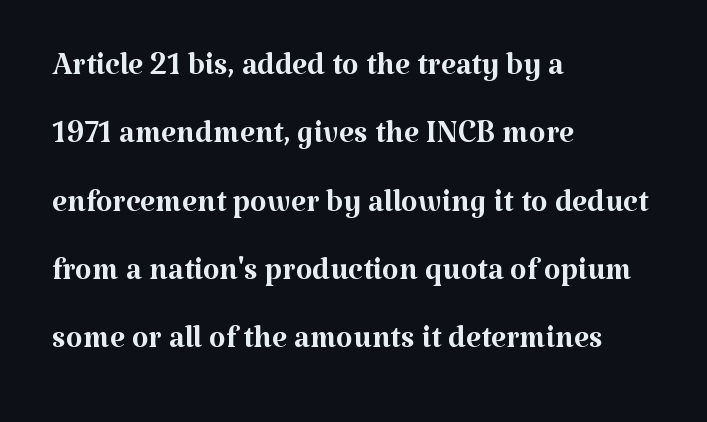
{"serif": "yes", "italic": "no", "bold": "no", "weight": "regular", "width": "normal", "stroke_contrast": "medium", "x_height": "medium", "monospaced": "no", "underline": "no", "align": "left", "line_spacing": "normal", "line_spacing_ratio": 1.59, "letter_spacing": "normal", "letter_spacing_em": 0.0, "glyph_px": 43}
